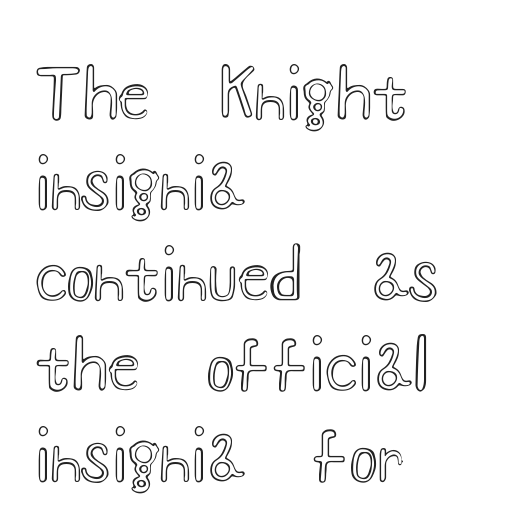
The rendering anchors every line to the left-hand side. In terms of letterspacing, this is plain default setting. The passage shown is not underscored anywhere. Quick note: interline space is typical. You could not count columns in this text — the font is proportionally spaced. A roman cut, with each character standing at attention.
